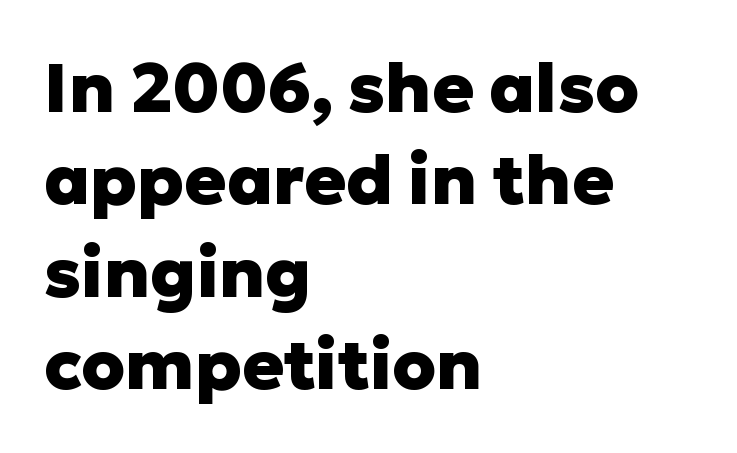
{"serif": "no", "italic": "no", "bold": "yes", "weight": "heavy", "width": "normal", "stroke_contrast": "low", "x_height": "medium", "monospaced": "no", "underline": "no", "align": "left", "line_spacing": "normal", "line_spacing_ratio": 1.34, "letter_spacing": "normal", "letter_spacing_em": 0.0, "glyph_px": 69}
